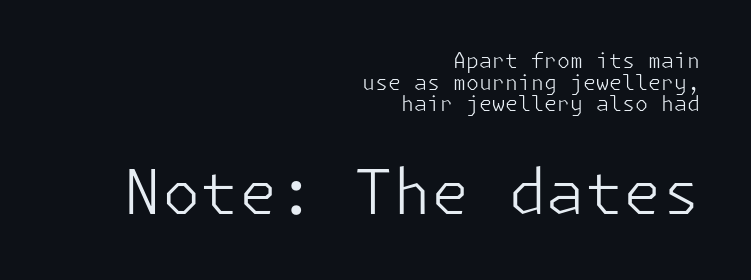
The image shows 62 px light sans-serif type, upright; set right-aligned, tight line spacing (1.03x), normal letter spacing, not underlined; the second (bottom) block is 2.95x larger; low stroke contrast and a medium x-height.
